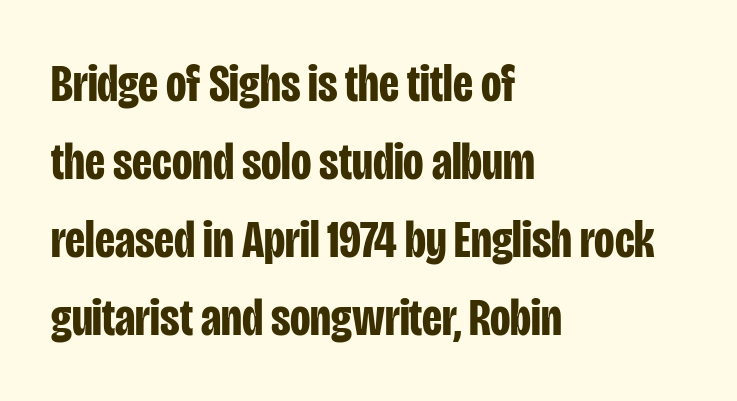
These lines were composed using upright roman letters. Words appear dense and cohesive because spacing is normal. Each new line begins a customary step beneath the previous one. Each letter's strokes conclude bluntly, with no projecting serifs. Think of a printed novel: that variable character pitch is what you see here. Heft: maximum for text — a bold.
